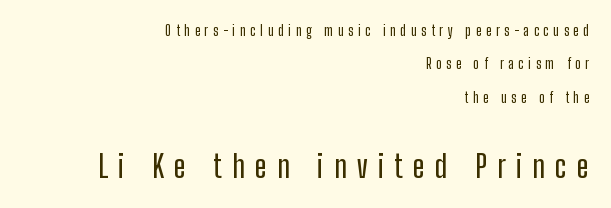
The image shows 31 px condensed sans-serif type, upright; set right-aligned, loose line spacing (2.39x), unusually wide letter spacing (+0.34 em), not underlined; the second (bottom) block is 2.21x larger; low stroke contrast and a medium x-height.
